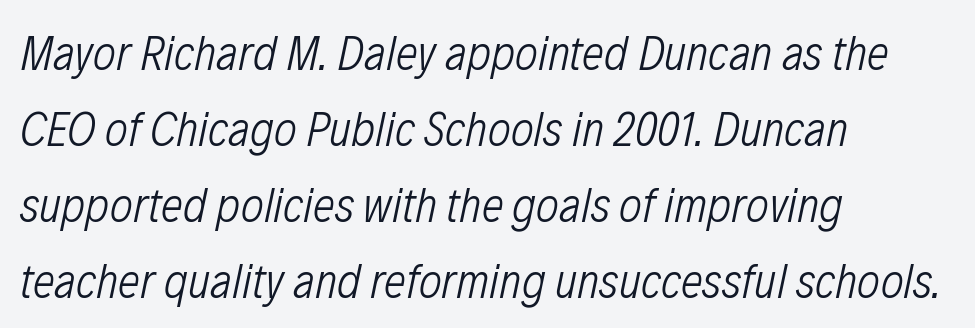
{"italic": "yes", "lean": "right", "slant_degrees": 12, "bold": "no", "weight": "light", "width": "condensed", "stroke_contrast": "low", "x_height": "medium", "monospaced": "no", "underline": "no", "align": "left", "line_spacing": "normal", "line_spacing_ratio": 1.55, "letter_spacing": "normal", "letter_spacing_em": 0.0, "glyph_px": 49}
